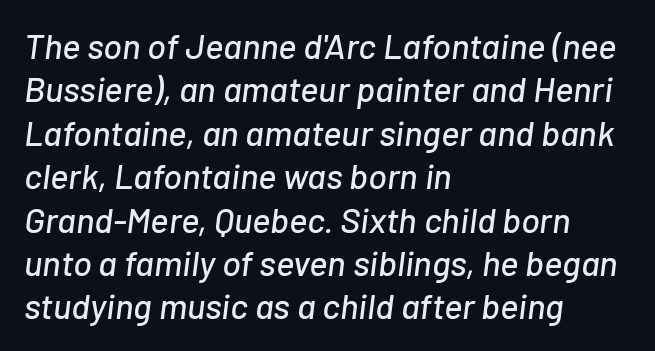
The image shows 35 px text type, italic (leaning right); set left-aligned, line spacing 1.24x, normal letter spacing, not underlined; low stroke contrast and a medium x-height.
